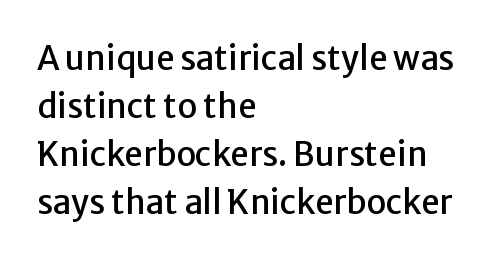
The image shows 33 px sans-serif type, upright; set left-aligned, normal line spacing (1.45x), normal letter spacing, not underlined; low stroke contrast and a medium x-height.
